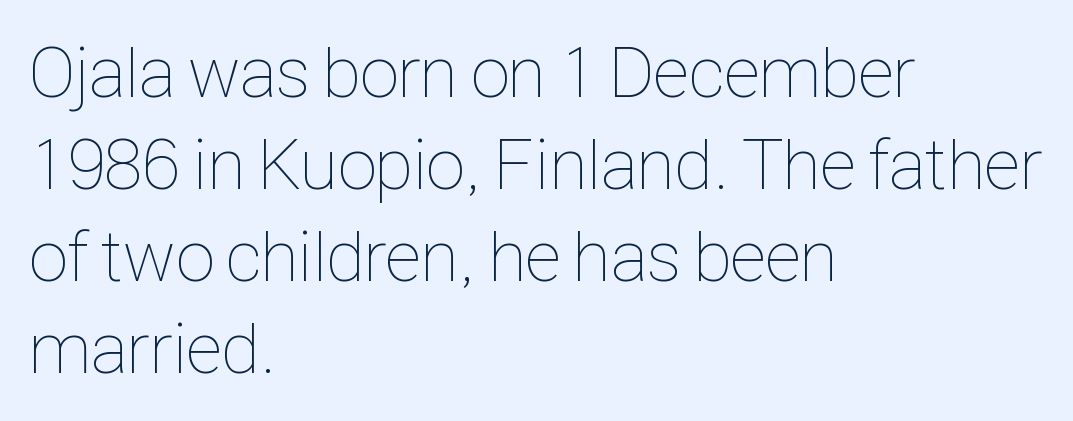
Q: Is the text bold? A: No.
Q: Is the text italic (slanted)? A: No, it is upright.
Q: Is the text underlined? A: No.
Q: How is the paragraph aligned? A: Left-aligned.
Q: Is the spacing between letters normal or unusually wide? A: Normal.
Q: Is the spacing between lines tight, normal or loose? A: Normal.
Q: Width (condensed, normal, or wide)? A: Condensed.
Q: Stroke contrast? A: Low.
Q: x-height? A: Medium.
Q: Monospaced? A: No.
